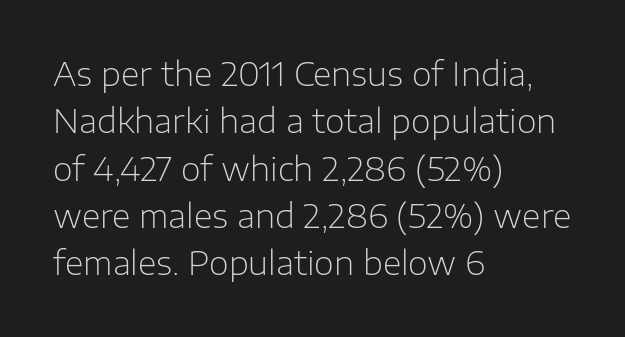
Q: Is the text bold? A: No.
Q: Is the text italic (slanted)? A: No, it is upright.
Q: Is the typeface a serif or a sans-serif typeface? A: Sans-serif.
Q: Is the text underlined? A: No.
Q: How is the paragraph aligned? A: Left-aligned.
Q: Is the spacing between letters normal or unusually wide? A: Normal.
Q: Is the spacing between lines tight, normal or loose? A: Normal.
Q: Width (condensed, normal, or wide)? A: Normal.
Q: Stroke contrast? A: Low.
Q: x-height? A: Medium.
Q: Monospaced? A: No.
